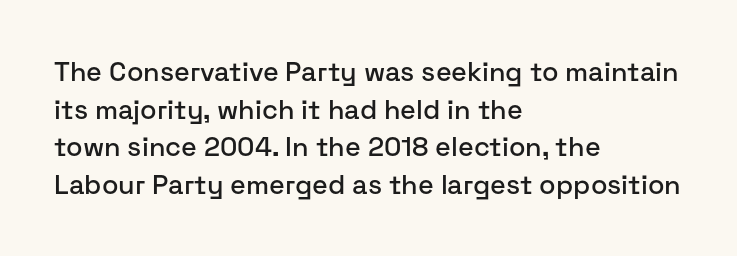
The image shows 27 px text type, upright; set left-aligned, normal line spacing (1.39x), normal letter spacing, not underlined.
